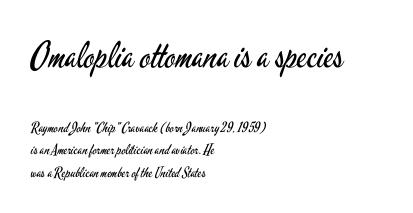
Teacher's note: observe the even left margin — that is flush-left alignment. These two chunks differ in scale, with the top chunk taking the larger measure. You could call the tracking neutral — neither tight nor loose. If you measured baseline to baseline, you'd find a middling distance.
